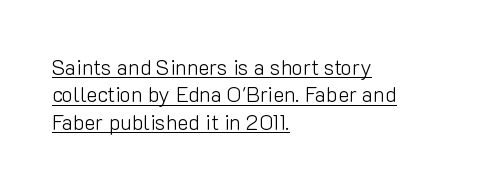
The image shows 21 px text type, upright; set left-aligned, normal line spacing (1.3x), normal letter spacing, underlined.
